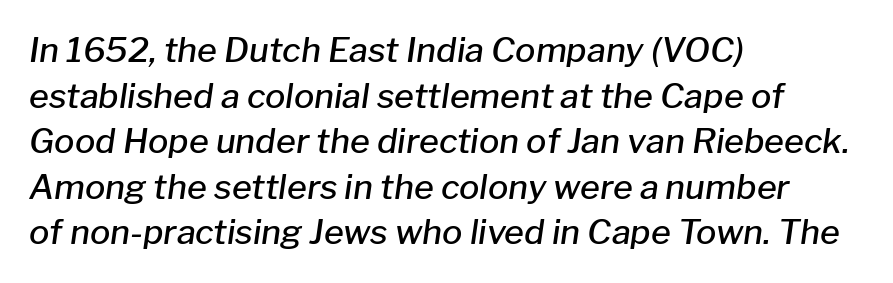
The image shows 34 px semibold type, italic (leaning right); set left-aligned, normal line spacing (1.34x), normal letter spacing, not underlined; low stroke contrast and a medium x-height.
